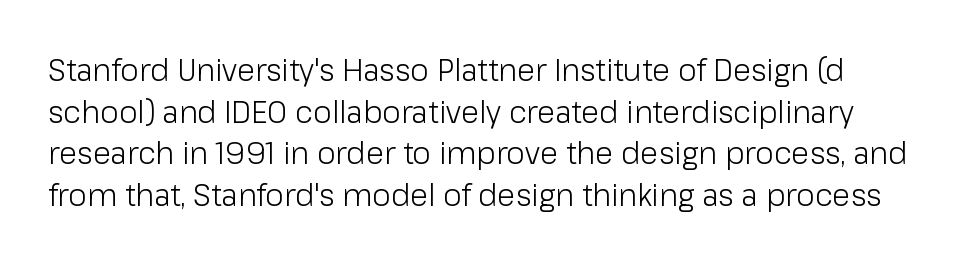
Q: Is the text bold? A: No.
Q: Is the text italic (slanted)? A: No, it is upright.
Q: Is the typeface a serif or a sans-serif typeface? A: Sans-serif.
Q: Is the text underlined? A: No.
Q: Is the spacing between letters normal or unusually wide? A: Normal.
Q: Is the spacing between lines tight, normal or loose? A: Normal.
Q: Width (condensed, normal, or wide)? A: Normal.
Q: Stroke contrast? A: Low.
Q: x-height? A: Medium.
Q: Monospaced? A: No.
